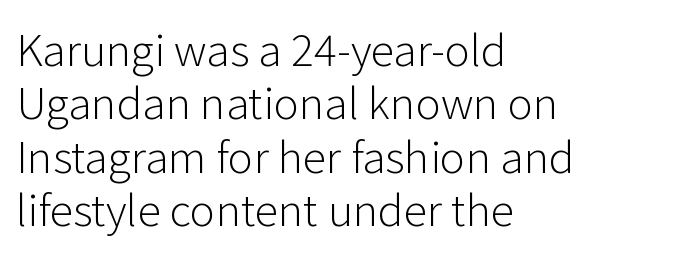
{"serif": "no", "italic": "no", "bold": "no", "weight": "light", "width": "normal", "stroke_contrast": "low", "x_height": "medium", "monospaced": "no", "underline": "no", "align": "left", "line_spacing_ratio": 1.24, "letter_spacing": "normal", "letter_spacing_em": 0.0, "glyph_px": 43}
